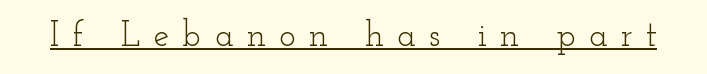
Somebody hit Ctrl+U on this one — the words are underlined. In terms of posture, this sample is upright. The letterforms stand isolated, each surrounded by extra space. The passage shown is typeset with a serif family. The letters look calm and open, with moderate or lighter stems.
